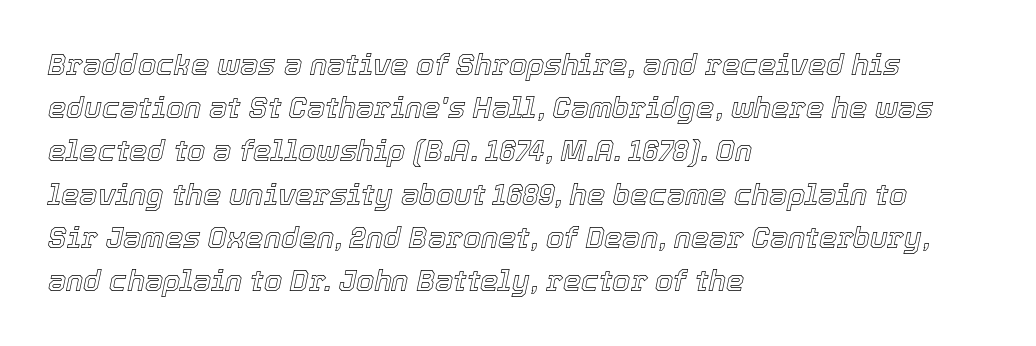
{"italic": "yes", "lean": "right", "slant_degrees": 12, "width": "normal", "x_height": "medium", "monospaced": "no", "underline": "no", "align": "left", "line_spacing": "normal", "line_spacing_ratio": 1.49, "letter_spacing": "normal", "letter_spacing_em": 0.0, "glyph_px": 29}
